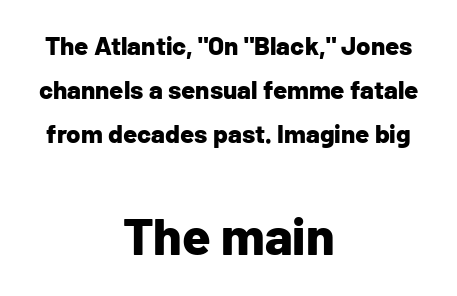
Q: Is the text bold? A: Yes.
Q: Is the text italic (slanted)? A: No, it is upright.
Q: Is the typeface a serif or a sans-serif typeface? A: Sans-serif.
Q: Is the text underlined? A: No.
Q: How is the paragraph aligned? A: Centered.
Q: Is the spacing between letters normal or unusually wide? A: Normal.
Q: Is the spacing between lines tight, normal or loose? A: Normal.
Q: Which block of text is set in a larger size, the first (top) or the second (bottom)? A: The second (bottom) one.
Q: Width (condensed, normal, or wide)? A: Normal.
Q: Stroke contrast? A: Low.
Q: x-height? A: Medium.
Q: Monospaced? A: No.
